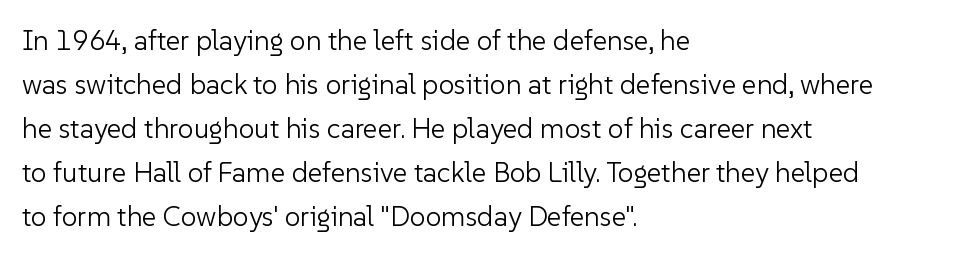
Q: Is the text bold? A: No.
Q: Is the text italic (slanted)? A: No, it is upright.
Q: Is the typeface a serif or a sans-serif typeface? A: Sans-serif.
Q: Is the text underlined? A: No.
Q: How is the paragraph aligned? A: Left-aligned.
Q: Is the spacing between letters normal or unusually wide? A: Normal.
Q: Is the spacing between lines tight, normal or loose? A: Normal.
Q: Width (condensed, normal, or wide)? A: Normal.
Q: Stroke contrast? A: Low.
Q: x-height? A: Medium.
Q: Monospaced? A: No.
